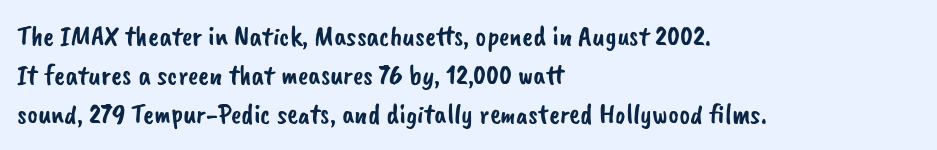
Q: Is the typeface a serif or a sans-serif typeface? A: Sans-serif.
Q: Is the text underlined? A: No.
Q: How is the paragraph aligned? A: Left-aligned.
Q: Is the spacing between letters normal or unusually wide? A: Normal.
Q: Is the spacing between lines tight, normal or loose? A: Normal.
Q: Width (condensed, normal, or wide)? A: Normal.
Q: Stroke contrast? A: Low.
Q: x-height? A: Small.
Q: Monospaced? A: No.
